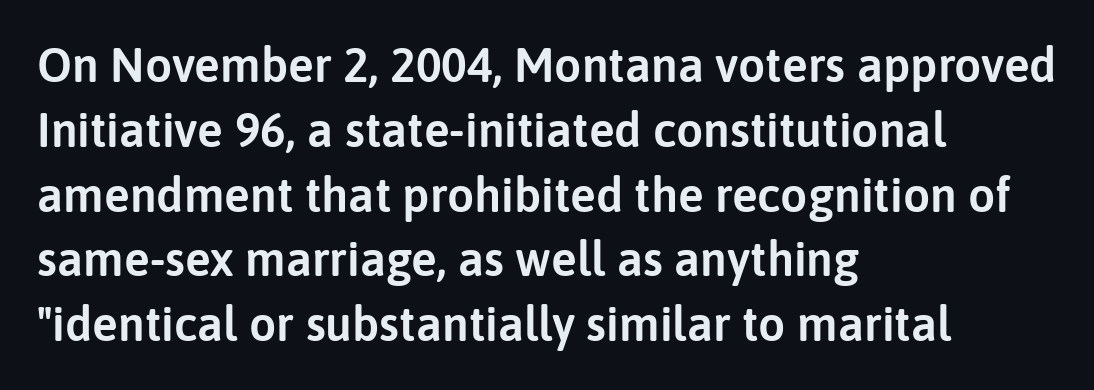
Q: Is the text italic (slanted)? A: No, it is upright.
Q: Is the typeface a serif or a sans-serif typeface? A: Sans-serif.
Q: Is the text underlined? A: No.
Q: How is the paragraph aligned? A: Left-aligned.
Q: Is the spacing between letters normal or unusually wide? A: Normal.
Q: Is the spacing between lines tight, normal or loose? A: Normal.
Q: Width (condensed, normal, or wide)? A: Normal.
Q: Stroke contrast? A: Low.
Q: x-height? A: Medium.
Q: Monospaced? A: No.
